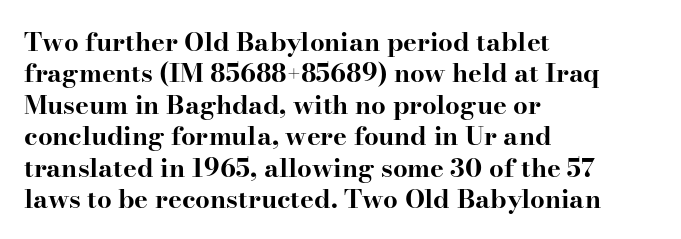
Posture: straight, roman, zero tilt. A student would call this left alignment; a typographer would say flush left, rag right. Rule under the text: the space is simply empty. Between one letter and the next there's only the usual sliver of space. Plenty of ink on the page — the face is bold.
